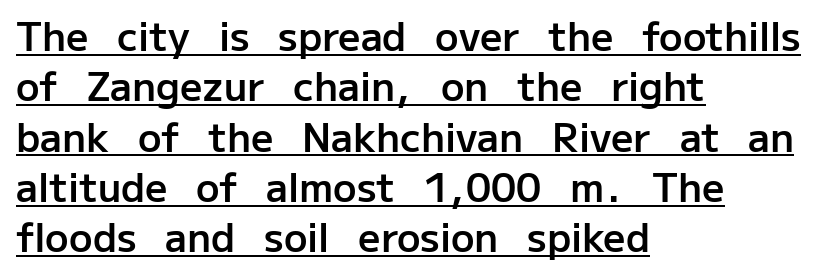
{"serif": "no", "italic": "no", "bold": "semi", "weight": "semibold", "width": "normal", "stroke_contrast": "low", "x_height": "medium", "monospaced": "no", "underline": "yes", "align": "left", "line_spacing": "normal", "line_spacing_ratio": 1.29, "letter_spacing": "normal", "letter_spacing_em": 0.0, "glyph_px": 39}
